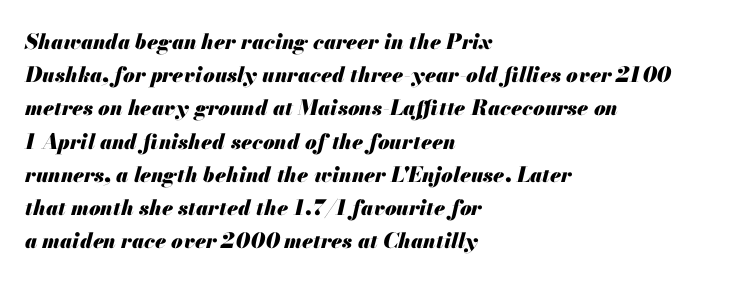
Caption: bold face, heavy strokes. The text carries the slant typical of an italic or oblique font. Glance below the letters and you will spot only blank space. The paragraph shown leans on its left margin.
